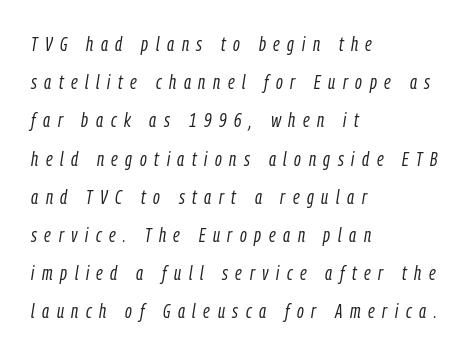
Q: Is the text bold? A: No.
Q: Is the text italic (slanted)? A: Yes, it leans right by about 9 degrees.
Q: Is the text underlined? A: No.
Q: How is the paragraph aligned? A: Left-aligned.
Q: Is the spacing between letters normal or unusually wide? A: Unusually wide.
Q: Is the spacing between lines tight, normal or loose? A: Loose.
